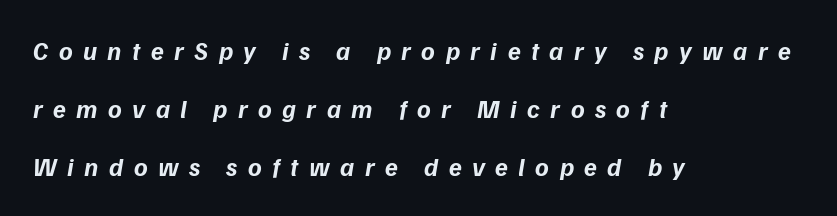
Q: Is the text bold? A: Yes.
Q: Is the text italic (slanted)? A: Yes, it leans right by about 9 degrees.
Q: Is the text underlined? A: No.
Q: How is the paragraph aligned? A: Left-aligned.
Q: Is the spacing between letters normal or unusually wide? A: Unusually wide.
Q: Is the spacing between lines tight, normal or loose? A: Loose.
